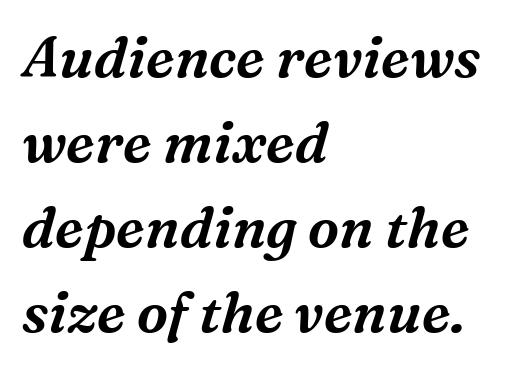
A bare baseline throughout the passage. Normally led — the rows are evenly, conventionally spaced. These lines were composed using italics. Short and long lines alike share a common starting point at left.
